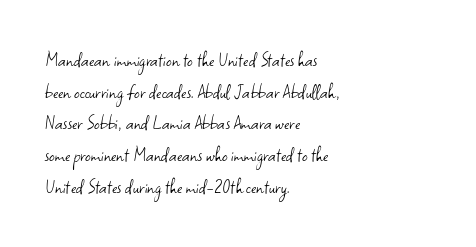
{"bold": "no", "underline": "no", "align": "left", "line_spacing": "normal", "line_spacing_ratio": 1.44, "letter_spacing": "normal", "letter_spacing_em": 0.0, "glyph_px": 22}
